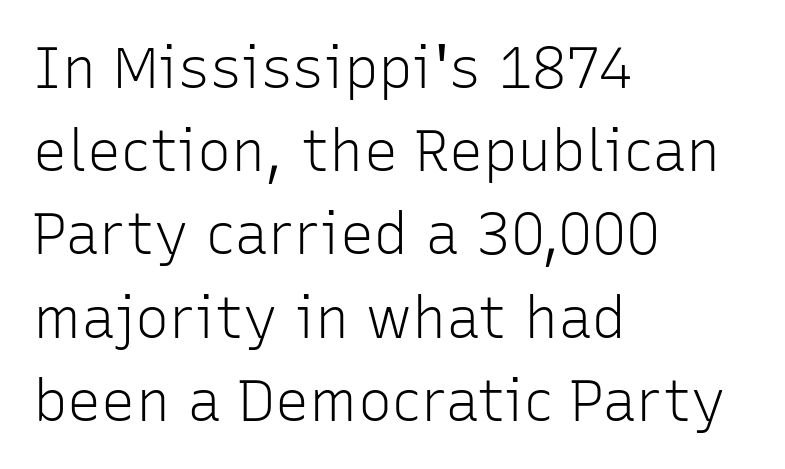
The image shows 57 px light sans-serif type, upright; set left-aligned, normal line spacing (1.46x), normal letter spacing, not underlined; low stroke contrast and a medium x-height.
